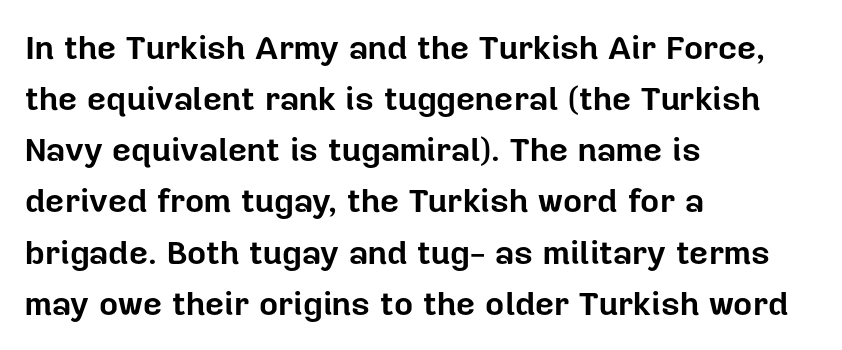
The typesetter chose a ragged-right arrangement here. Notice how the stems are strictly vertical — no italics here. Descenders hang freely into open space. A typesetter would call this zero additional tracking. This sample uses a sans-serif face.
